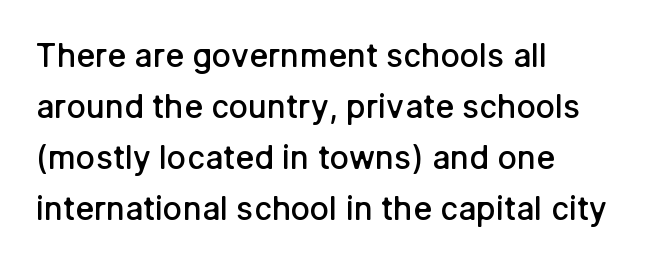
{"serif": "no", "italic": "no", "bold": "semi", "weight": "semibold", "width": "normal", "stroke_contrast": "low", "x_height": "medium", "monospaced": "no", "underline": "no", "align": "left", "line_spacing": "normal", "line_spacing_ratio": 1.59, "letter_spacing": "normal", "letter_spacing_em": 0.0, "glyph_px": 32}
